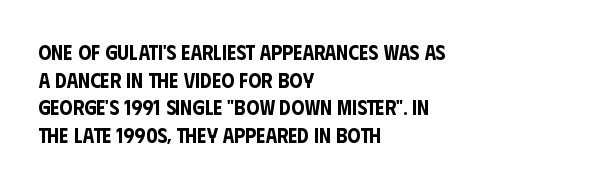
Q: Is the text italic (slanted)? A: No, it is upright.
Q: Is the text underlined? A: No.
Q: How is the paragraph aligned? A: Left-aligned.
Q: Is the spacing between letters normal or unusually wide? A: Normal.
Q: Is the spacing between lines tight, normal or loose? A: Normal.
